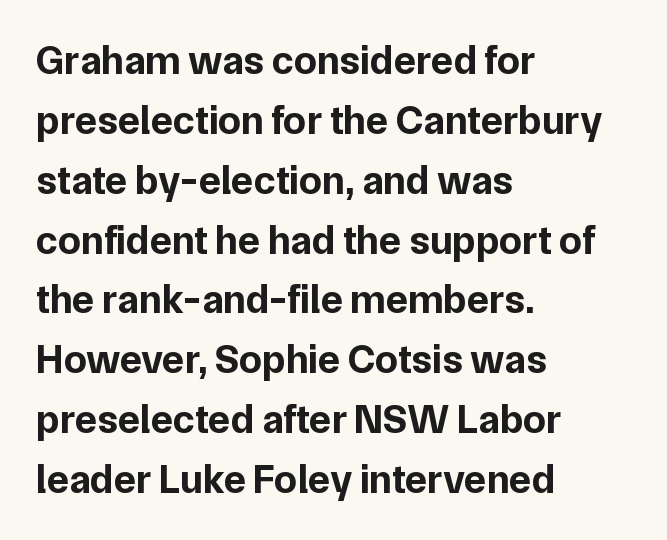
Q: Is the text bold? A: Yes.
Q: Is the text italic (slanted)? A: No, it is upright.
Q: Is the typeface a serif or a sans-serif typeface? A: Sans-serif.
Q: Is the text underlined? A: No.
Q: How is the paragraph aligned? A: Left-aligned.
Q: Is the spacing between letters normal or unusually wide? A: Normal.
Q: Is the spacing between lines tight, normal or loose? A: Normal.
Q: Width (condensed, normal, or wide)? A: Normal.
Q: Stroke contrast? A: Low.
Q: x-height? A: Medium.
Q: Monospaced? A: No.
